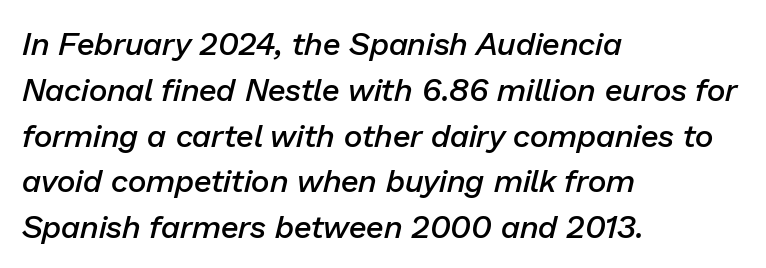
Q: Is the text bold? A: Semi-bold.
Q: Is the text italic (slanted)? A: Yes, it leans right by about 13 degrees.
Q: Is the text underlined? A: No.
Q: How is the paragraph aligned? A: Left-aligned.
Q: Is the spacing between letters normal or unusually wide? A: Normal.
Q: Is the spacing between lines tight, normal or loose? A: Normal.
Q: Width (condensed, normal, or wide)? A: Normal.
Q: Stroke contrast? A: Low.
Q: x-height? A: Medium.
Q: Monospaced? A: No.
